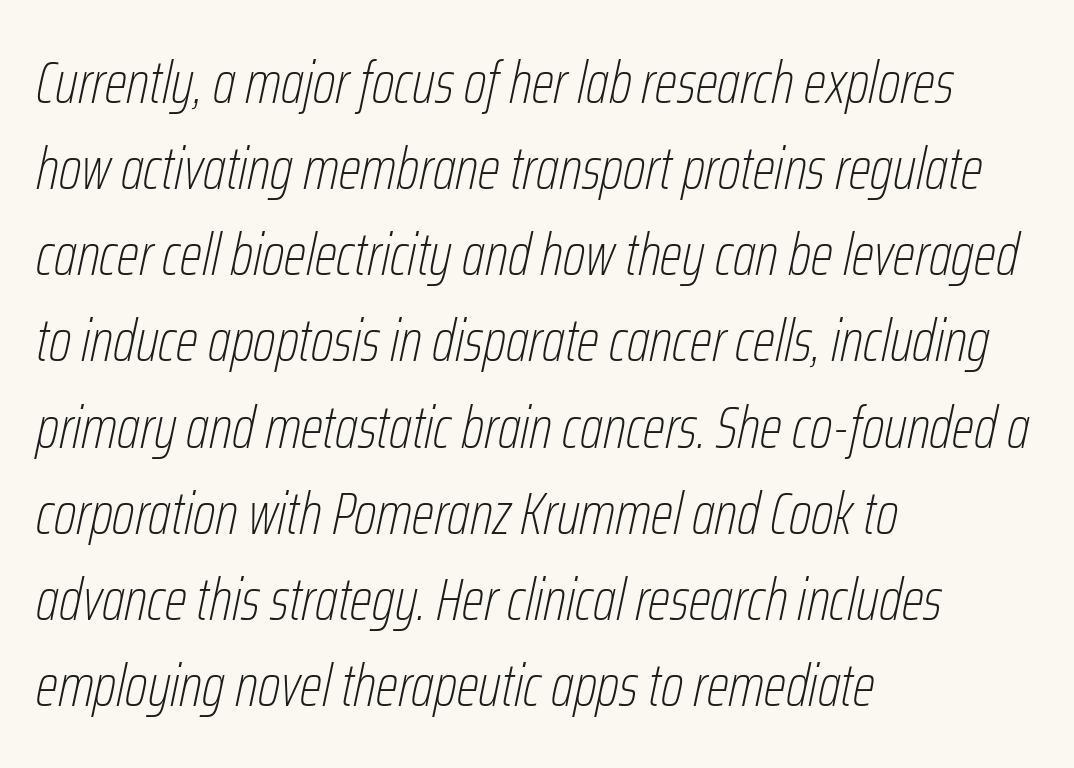
The image shows 59 px thin, condensed type, italic (leaning right); set left-aligned, normal line spacing (1.46x), normal letter spacing, not underlined; low stroke contrast and a medium x-height.
